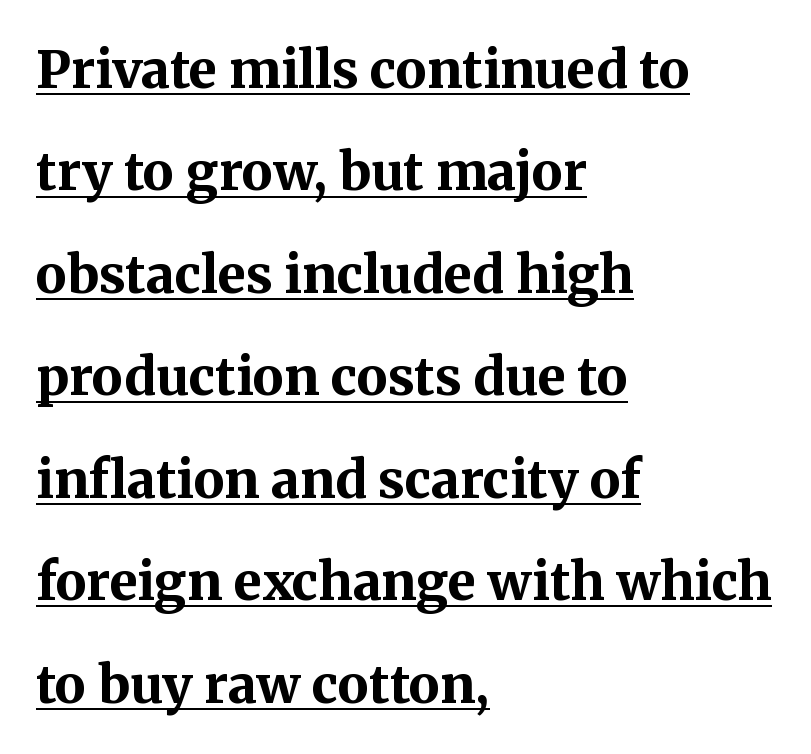
Like a heading marked for emphasis, these lines bear an underscore. Does the copy run flush right? No — it runs flush left. Style check: upright. Spacing verdict: proportional, widths tailored to each character.
